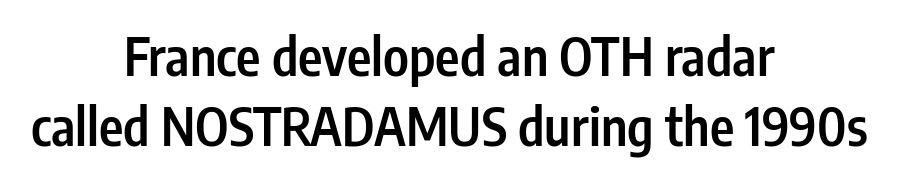
{"serif": "no", "italic": "no", "bold": "semi", "weight": "semibold", "width": "condensed", "stroke_contrast": "low", "x_height": "medium", "monospaced": "no", "underline": "no", "align": "center", "line_spacing": "normal", "line_spacing_ratio": 1.34, "letter_spacing": "normal", "letter_spacing_em": 0.0, "glyph_px": 52}
